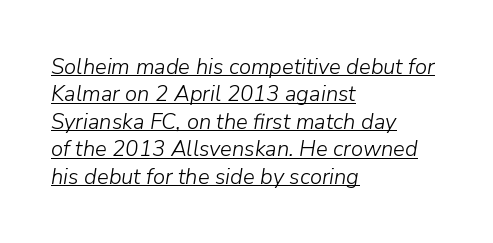
The image shows 22 px text type, italic (leaning right); set left-aligned, normal line spacing (1.25x), normal letter spacing, underlined.
